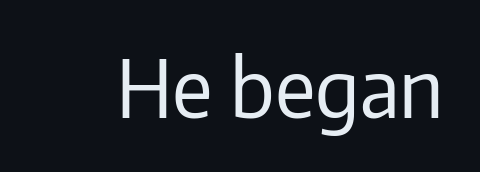
{"serif": "no", "italic": "no", "bold": "no", "weight": "regular", "width": "normal", "stroke_contrast": "low", "x_height": "medium", "monospaced": "no", "underline": "no", "letter_spacing": "normal", "letter_spacing_em": 0.0, "glyph_px": 79}
